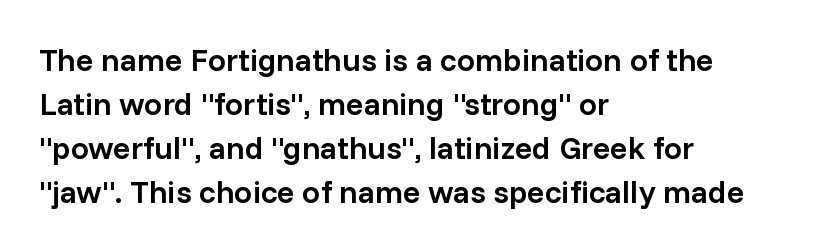
Q: Is the text bold? A: Semi-bold.
Q: Is the text italic (slanted)? A: No, it is upright.
Q: Is the typeface a serif or a sans-serif typeface? A: Sans-serif.
Q: Is the text underlined? A: No.
Q: How is the paragraph aligned? A: Left-aligned.
Q: Is the spacing between letters normal or unusually wide? A: Normal.
Q: Is the spacing between lines tight, normal or loose? A: Normal.
Q: Width (condensed, normal, or wide)? A: Normal.
Q: Stroke contrast? A: Low.
Q: x-height? A: Medium.
Q: Monospaced? A: No.
